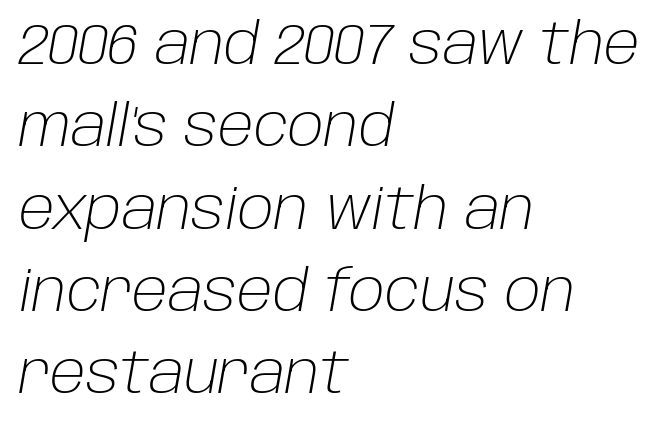
The image shows 56 px light type, italic (leaning right); set left-aligned, normal line spacing (1.47x), normal letter spacing, not underlined; low stroke contrast and a large x-height.
